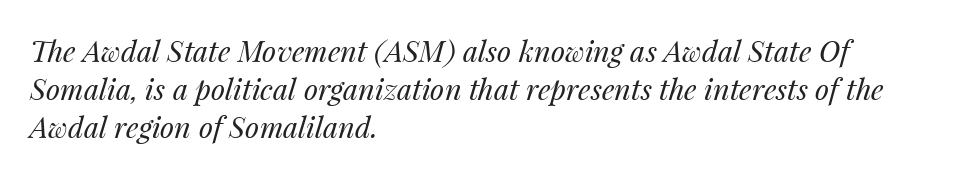
What's the leading like? Ordinary, nothing unusual. Spacing verdict: proportional, widths tailored to each character. Ink coverage per letter is moderate at most. The lines in this sample share a left origin and differ only in where they stop. Words appear dense and cohesive because spacing is normal. Nobody drew a line under any word here.
